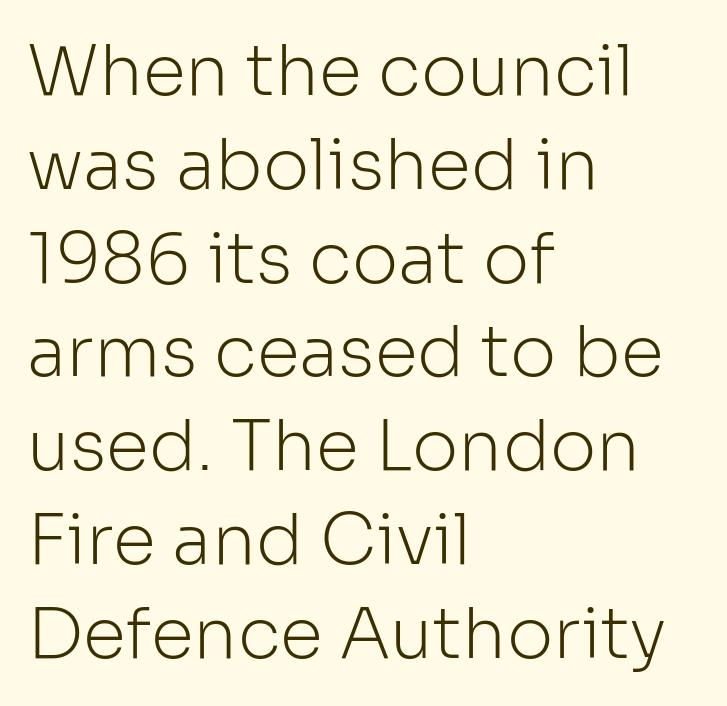
The image shows 70 px light sans-serif type, upright; set left-aligned, normal line spacing (1.34x), normal letter spacing, not underlined; low stroke contrast and a medium x-height.
